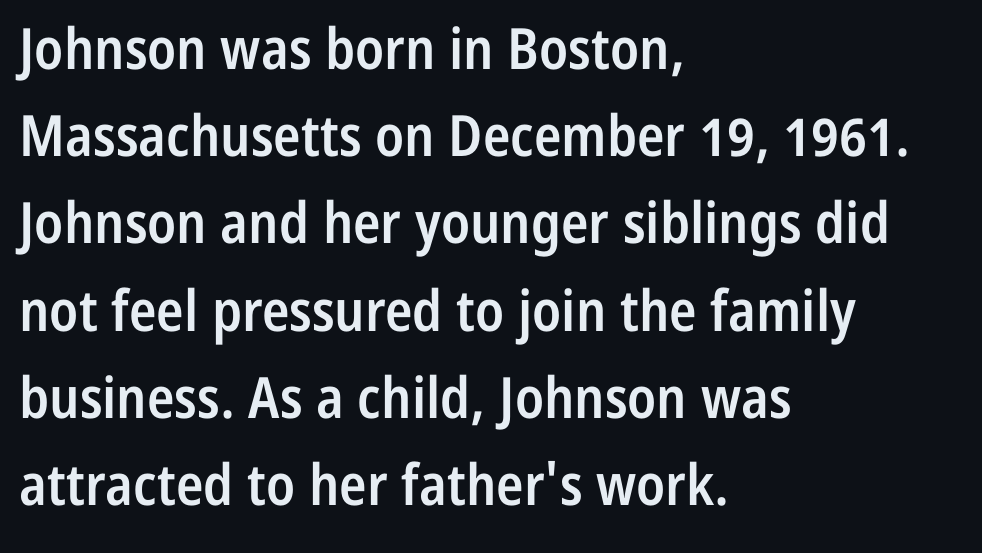
Q: Is the text bold? A: Semi-bold.
Q: Is the text italic (slanted)? A: No, it is upright.
Q: Is the typeface a serif or a sans-serif typeface? A: Sans-serif.
Q: Is the text underlined? A: No.
Q: How is the paragraph aligned? A: Left-aligned.
Q: Is the spacing between letters normal or unusually wide? A: Normal.
Q: Is the spacing between lines tight, normal or loose? A: Normal.
Q: Width (condensed, normal, or wide)? A: Condensed.
Q: Stroke contrast? A: Low.
Q: x-height? A: Medium.
Q: Monospaced? A: No.
